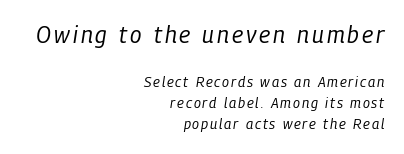
The image shows 23 px text type, italic (leaning right); set right-aligned, normal line spacing (1.51x), not underlined; the first (top) block is 1.64x larger.
